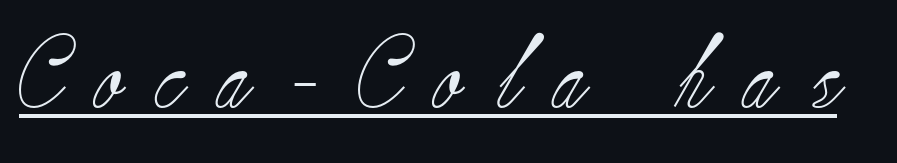
The image shows 73 px light serif type; set unusually wide letter spacing (+0.48 em), underlined; low stroke contrast and a small x-height.
